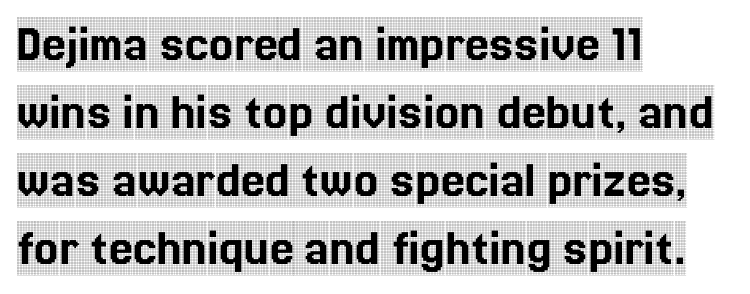
The image shows 54 px condensed serif type, upright; set left-aligned, normal line spacing (1.26x), normal letter spacing, not underlined; a large x-height.
